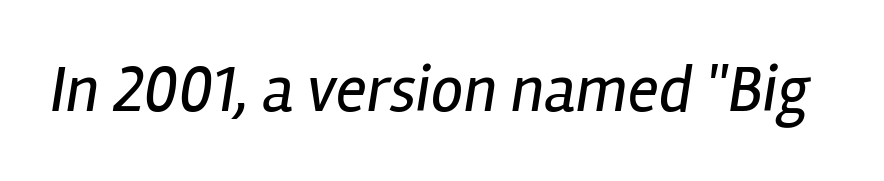
{"italic": "yes", "lean": "right", "slant_degrees": 12, "bold": "no", "weight": "regular", "width": "condensed", "stroke_contrast": "low", "x_height": "medium", "monospaced": "no", "underline": "no", "letter_spacing": "normal", "letter_spacing_em": 0.0, "glyph_px": 65}
